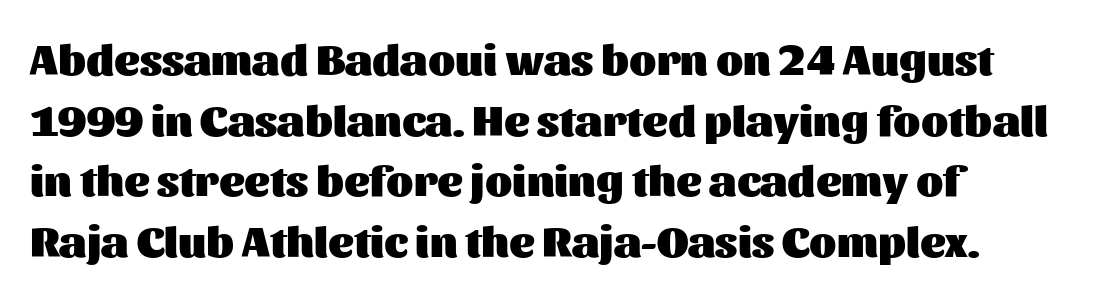
Does the lettering tilt? It doesn't — this is upright. Looks like regular typesetting: each glyph gets only the width it needs. The lines are quadded left. This rendering employs a face without finishing strokes, i.e., a sans-serif.
